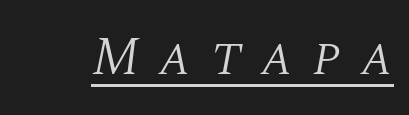
{"serif": "yes", "italic": "yes", "lean": "right", "slant_degrees": 10, "bold": "no", "weight": "light", "width": "normal", "stroke_contrast": "medium", "x_height": "large", "monospaced": "no", "underline": "yes", "letter_spacing": "wide", "letter_spacing_em": 0.36, "glyph_px": 54}
